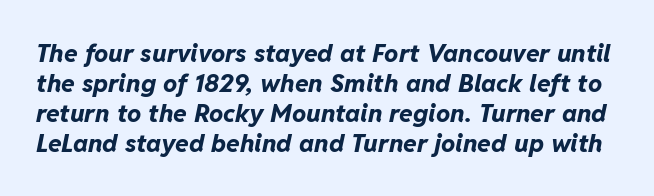
The rendering applies a slant to the glyphs. Caption: bold face, heavy strokes. A clean baseline with only descenders dipping below it. The type is set solid horizontally, with unmodified tracking.
